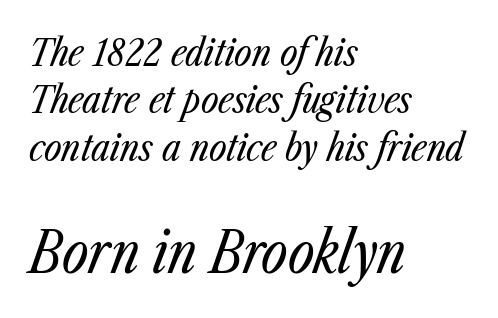
Q: Is the text bold? A: No.
Q: Is the text italic (slanted)? A: Yes, it leans right by about 23 degrees.
Q: Is the text underlined? A: No.
Q: How is the paragraph aligned? A: Left-aligned.
Q: Is the spacing between letters normal or unusually wide? A: Normal.
Q: Is the spacing between lines tight, normal or loose? A: Normal.
Q: Which block of text is set in a larger size, the first (top) or the second (bottom)? A: The second (bottom) one.
Q: Width (condensed, normal, or wide)? A: Condensed.
Q: Stroke contrast? A: Low.
Q: x-height? A: Medium.
Q: Monospaced? A: No.
